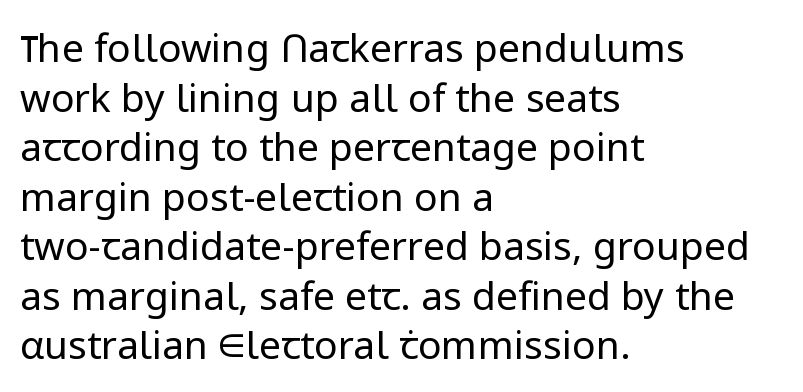
{"serif": "no", "italic": "no", "bold": "no", "weight": "regular", "width": "normal", "stroke_contrast": "low", "x_height": "medium", "monospaced": "no", "underline": "no", "align": "left", "line_spacing": "normal", "line_spacing_ratio": 1.27, "letter_spacing": "normal", "letter_spacing_em": 0.0, "glyph_px": 39}
